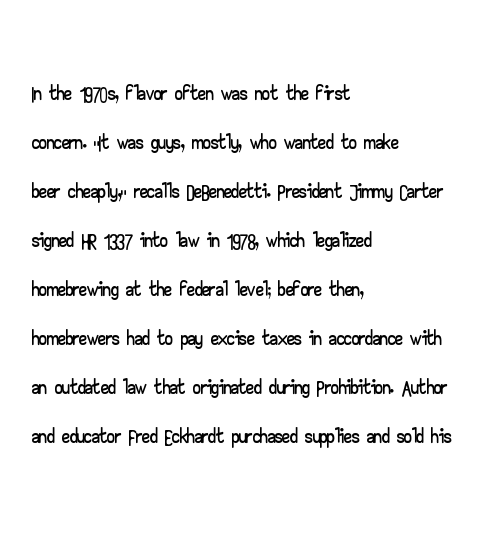
These lines are set flush left with a ragged right edge. The type is set solid horizontally, with unmodified tracking. Nobody drew a line under any word here. The type sits square on the baseline with zero lean. Spacing verdict: proportional, widths tailored to each character.
